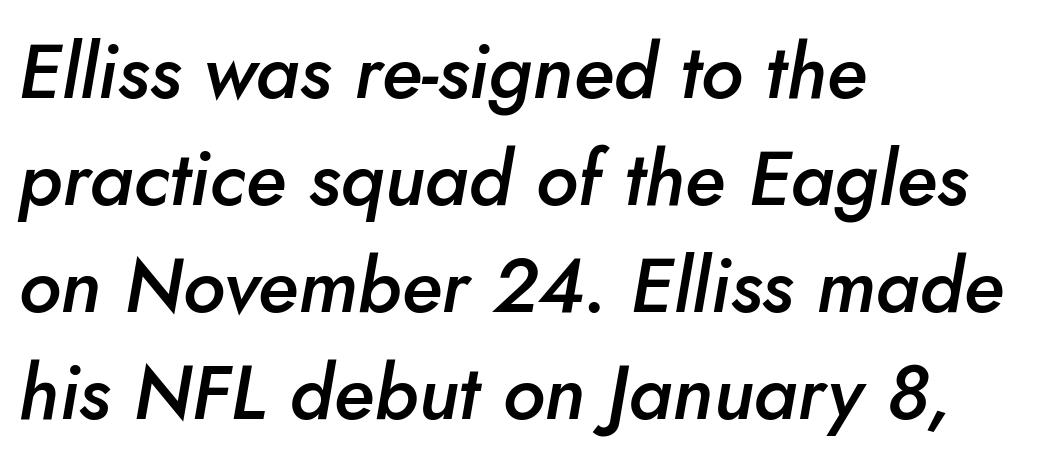
Q: Is the text bold? A: Semi-bold.
Q: Is the text italic (slanted)? A: Yes, it leans right by about 10 degrees.
Q: Is the text underlined? A: No.
Q: How is the paragraph aligned? A: Left-aligned.
Q: Is the spacing between letters normal or unusually wide? A: Normal.
Q: Is the spacing between lines tight, normal or loose? A: Normal.
Q: Width (condensed, normal, or wide)? A: Normal.
Q: Stroke contrast? A: Low.
Q: x-height? A: Small.
Q: Monospaced? A: No.
